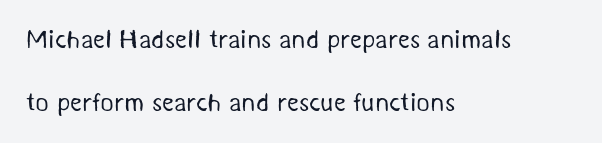
Is the stroke heavy? The answer is a plain regular-or-lighter. This rendering features lettering with no underline. No extra tracking has been applied to these lines. Notice how the passage keeps a crisp vertical edge on the left only.
